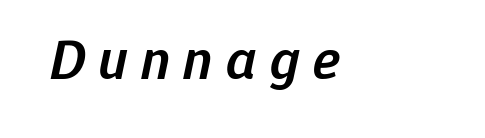
Q: Is the text bold? A: Semi-bold.
Q: Is the text italic (slanted)? A: Yes, it leans right by about 12 degrees.
Q: Is the text underlined? A: No.
Q: Is the spacing between letters normal or unusually wide? A: Unusually wide.
Q: Width (condensed, normal, or wide)? A: Normal.
Q: Stroke contrast? A: Low.
Q: x-height? A: Medium.
Q: Monospaced? A: No.
